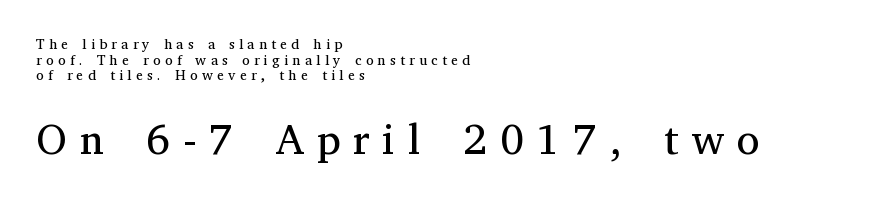
{"serif": "yes", "italic": "no", "bold": "no", "weight": "regular", "width": "normal", "stroke_contrast": "medium", "x_height": "medium", "monospaced": "no", "underline": "no", "align": "left", "line_spacing": "tight", "line_spacing_ratio": 1.11, "letter_spacing": "wide", "letter_spacing_em": 0.31, "larger_block": "second", "size_ratio": 3.0, "glyph_px": 42}
